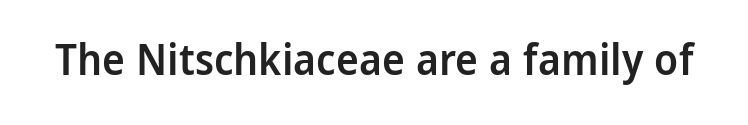
{"serif": "no", "italic": "no", "bold": "semi", "weight": "semibold", "width": "condensed", "stroke_contrast": "low", "x_height": "large", "monospaced": "no", "underline": "no", "letter_spacing": "normal", "letter_spacing_em": 0.0, "glyph_px": 43}
